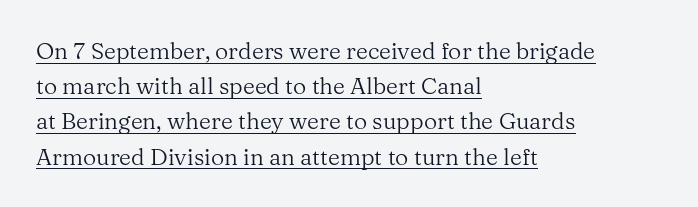
The image shows 23 px text type, upright; set left-aligned, normal line spacing (1.53x), normal letter spacing, underlined.
